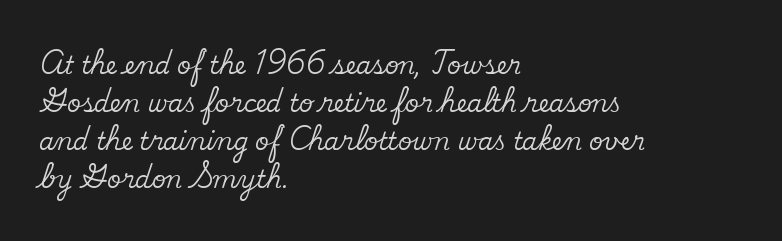
Q: Is the text italic (slanted)? A: Yes.
Q: Is the text underlined? A: No.
Q: How is the paragraph aligned? A: Left-aligned.
Q: Is the spacing between letters normal or unusually wide? A: Normal.
Q: Is the spacing between lines tight, normal or loose? A: Normal.
